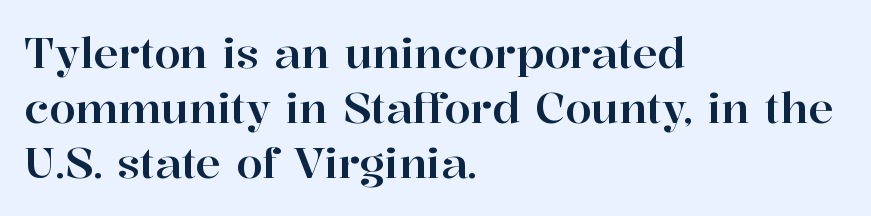
Q: Is the text italic (slanted)? A: No, it is upright.
Q: Is the typeface a serif or a sans-serif typeface? A: Serif.
Q: Is the text underlined? A: No.
Q: How is the paragraph aligned? A: Left-aligned.
Q: Is the spacing between letters normal or unusually wide? A: Normal.
Q: Is the spacing between lines tight, normal or loose? A: Normal.
Q: Width (condensed, normal, or wide)? A: Normal.
Q: Stroke contrast? A: High.
Q: x-height? A: Medium.
Q: Monospaced? A: No.
